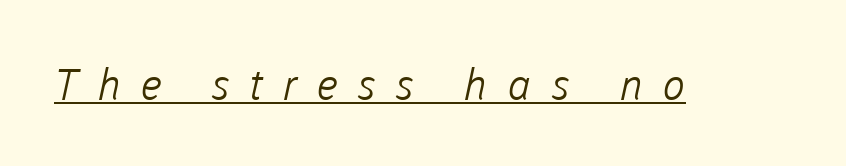
The image shows 43 px light sans-serif type; set unusually wide letter spacing (+0.46 em), underlined; low stroke contrast and a medium x-height.
